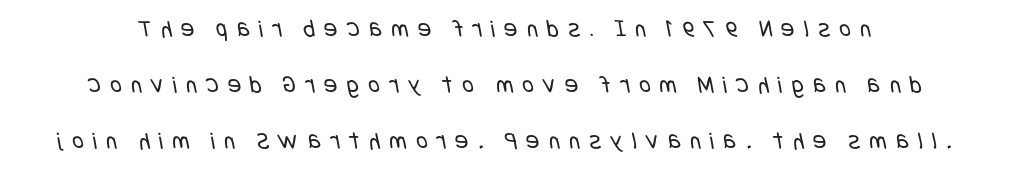
The image shows 25 px text type; set loose line spacing (2.25x), unusually wide letter spacing (+0.37 em), not underlined.
